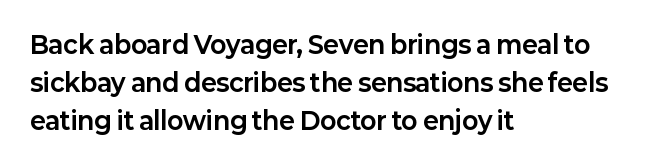
Q: Is the text bold? A: Yes.
Q: Is the text italic (slanted)? A: No, it is upright.
Q: Is the text underlined? A: No.
Q: How is the paragraph aligned? A: Left-aligned.
Q: Is the spacing between letters normal or unusually wide? A: Normal.
Q: Is the spacing between lines tight, normal or loose? A: Normal.
